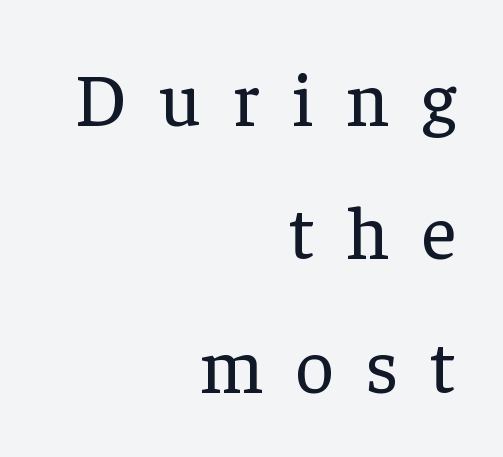
{"serif": "yes", "italic": "no", "bold": "no", "weight": "regular", "width": "normal", "stroke_contrast": "low", "x_height": "medium", "monospaced": "no", "underline": "no", "align": "right", "line_spacing_ratio": 1.78, "letter_spacing": "wide", "letter_spacing_em": 0.43, "glyph_px": 75}
